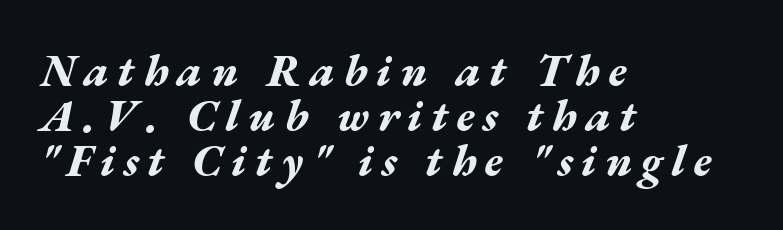
The passage shown is typed in a proportional face where columns would drift. Quick note: interline space is minimal. Reading down the block, your eye returns to a fixed left position each line. The passage shown is emphatically bold. The area under the type is left untouched.
